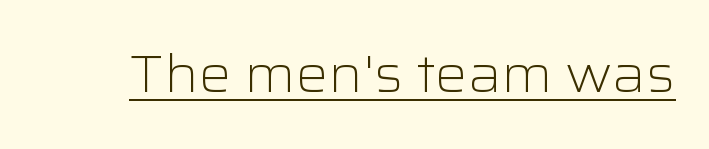
{"serif": "no", "italic": "no", "bold": "no", "weight": "light", "width": "wide", "stroke_contrast": "low", "x_height": "medium", "monospaced": "no", "underline": "yes", "letter_spacing": "normal", "letter_spacing_em": 0.0, "glyph_px": 51}
